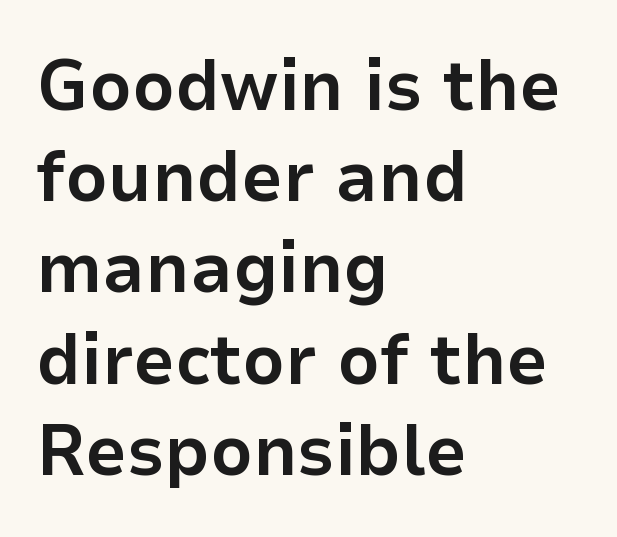
Q: Is the text bold? A: Yes.
Q: Is the text italic (slanted)? A: No, it is upright.
Q: Is the typeface a serif or a sans-serif typeface? A: Sans-serif.
Q: Is the text underlined? A: No.
Q: How is the paragraph aligned? A: Left-aligned.
Q: Is the spacing between letters normal or unusually wide? A: Normal.
Q: Is the spacing between lines tight, normal or loose? A: Normal.
Q: Width (condensed, normal, or wide)? A: Normal.
Q: Stroke contrast? A: Low.
Q: x-height? A: Medium.
Q: Monospaced? A: No.
